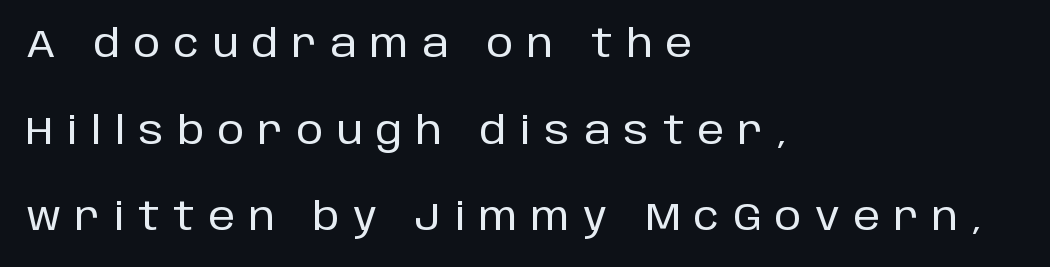
{"serif": "no", "italic": "no", "width": "normal", "stroke_contrast": "low", "x_height": "large", "monospaced": "no", "underline": "no", "align": "left", "line_spacing": "loose", "line_spacing_ratio": 2.28, "letter_spacing": "wide", "letter_spacing_em": 0.36, "glyph_px": 38}
